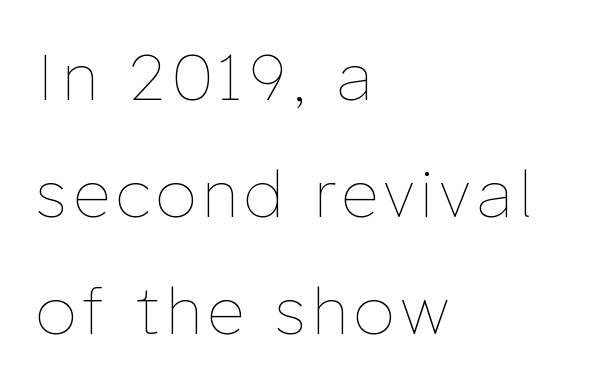
The image shows 64 px thin type, upright; set left-aligned, line spacing 1.83x, not underlined; low stroke contrast and a medium x-height.
